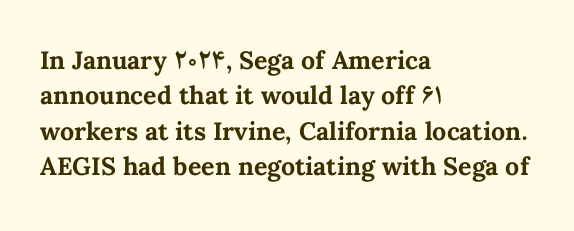
The image shows 25 px bold type, upright; set left-aligned, normal line spacing (1.42x), normal letter spacing, not underlined.
